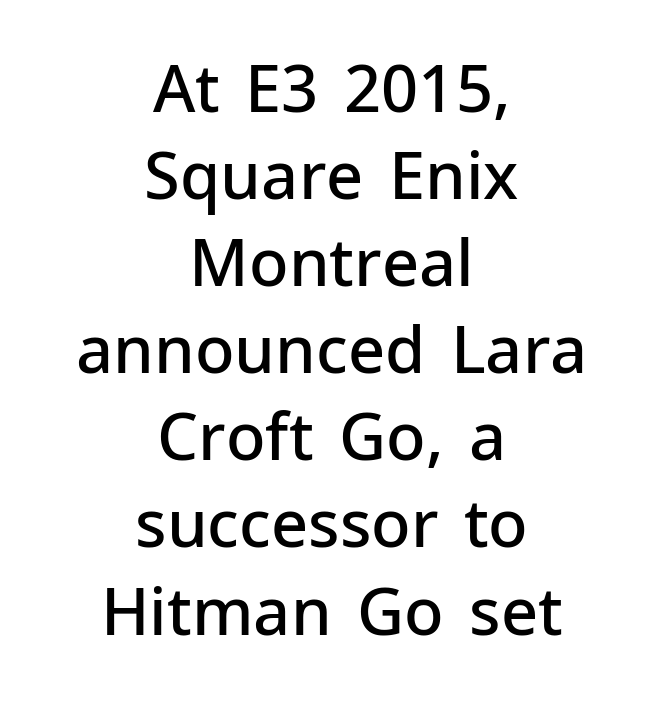
Q: Is the text bold? A: Semi-bold.
Q: Is the text italic (slanted)? A: No, it is upright.
Q: Is the typeface a serif or a sans-serif typeface? A: Sans-serif.
Q: Is the text underlined? A: No.
Q: How is the paragraph aligned? A: Centered.
Q: Is the spacing between letters normal or unusually wide? A: Normal.
Q: Is the spacing between lines tight, normal or loose? A: Normal.
Q: Width (condensed, normal, or wide)? A: Normal.
Q: Stroke contrast? A: Low.
Q: x-height? A: Medium.
Q: Monospaced? A: No.
